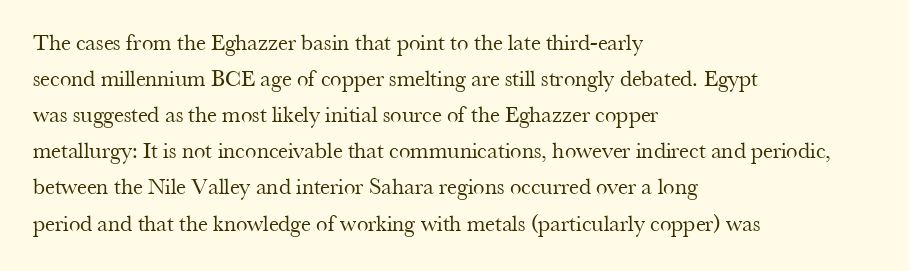
Nothing unusual about the tracking: characters are spaced as the font intends. The typesetter chose a ragged-right arrangement here. Vertical strokes here are truly vertical. In terms of leading, this rendering sits right in the middle.
